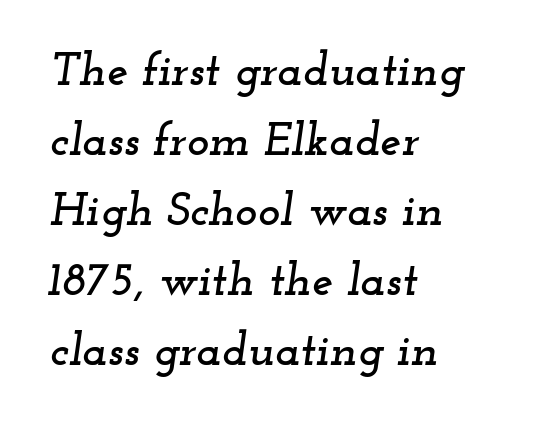
These lines sit exactly where default settings would place them. Horizontally, the lines are justified to the leading edge only. Beneath every word, the page is bare. The passage shown is typeset with a serif family. The horizontal fit of the characters is conventional and even. It's the slanting kind of type.
